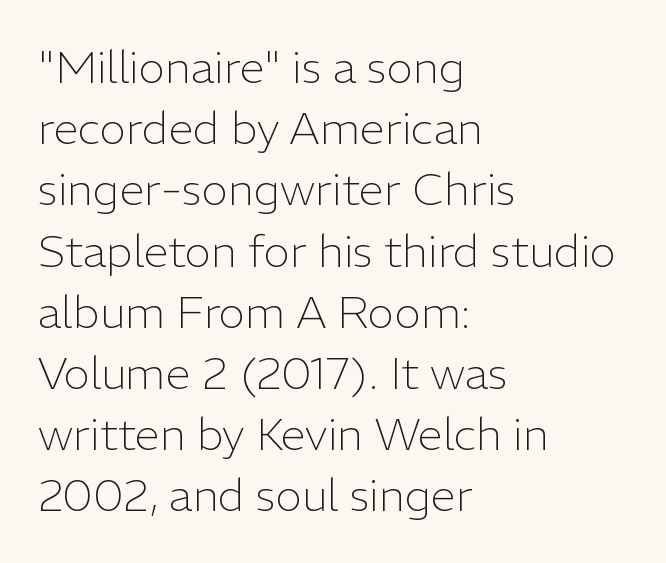
Q: Is the text bold? A: No.
Q: Is the text italic (slanted)? A: No, it is upright.
Q: Is the typeface a serif or a sans-serif typeface? A: Sans-serif.
Q: Is the text underlined? A: No.
Q: How is the paragraph aligned? A: Left-aligned.
Q: Is the spacing between letters normal or unusually wide? A: Normal.
Q: Is the spacing between lines tight, normal or loose? A: Normal.
Q: Width (condensed, normal, or wide)? A: Normal.
Q: Stroke contrast? A: Low.
Q: x-height? A: Medium.
Q: Monospaced? A: No.
